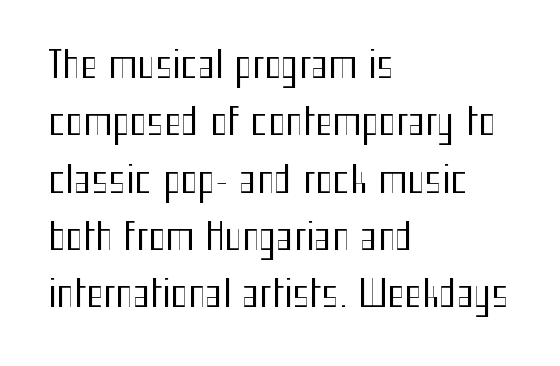
Interline gaps are of average width in this sample. Letters rest on an invisible, unmarked baseline. This is roman type, the default non-slanted kind. Regarding serifs, this sample does without them. Character widths vary here, with narrow letters taking less room than wide ones. Is this a heavy cut? Hardly; it is regular or lighter.
